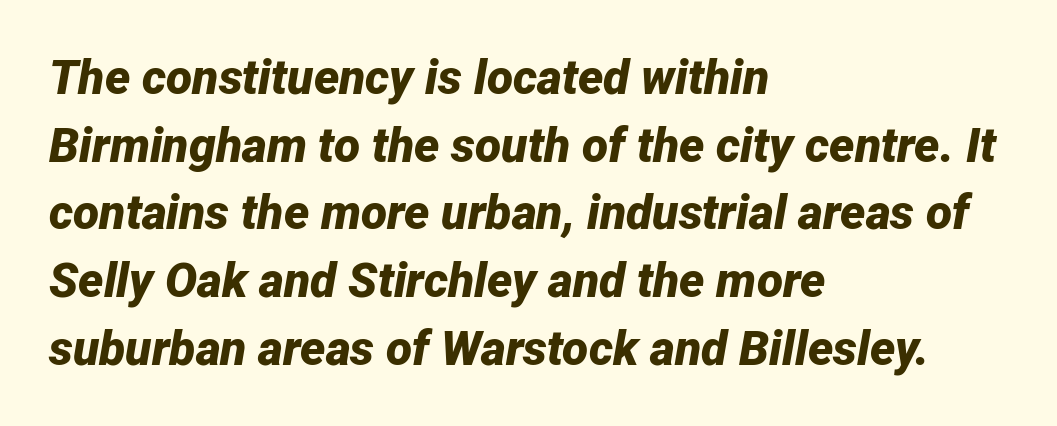
The letters are slanted; this is an italic face. The lines sit at an ordinary, default distance from one another. Short and long lines alike share a common starting point at left. Heft: maximum for text — a bold. Looks like regular typesetting: each glyph gets only the width it needs. Rule under the text: the space is simply empty.
